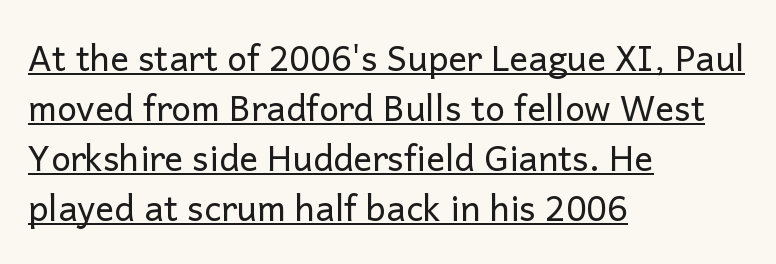
Weight: in the light-to-regular range. This sample uses an upright cut, with every glyph sitting square on the baseline. Typeset ragged right — the left edge is the straight one. The text was rendered using a sans face with plain stroke endings. A normal amount of white space separates one row of letters from the next.
